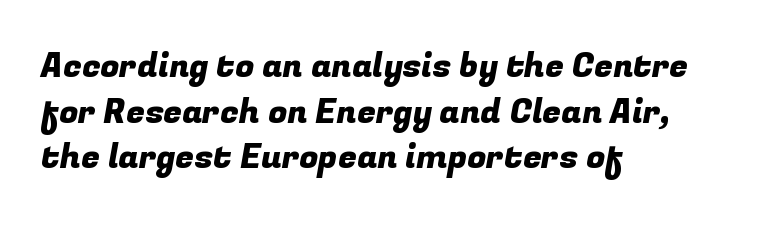
{"serif": "no", "width": "normal", "stroke_contrast": "low", "x_height": "medium", "monospaced": "no", "underline": "no", "align": "left", "line_spacing": "normal", "line_spacing_ratio": 1.34, "letter_spacing": "normal", "letter_spacing_em": 0.0, "glyph_px": 34}
